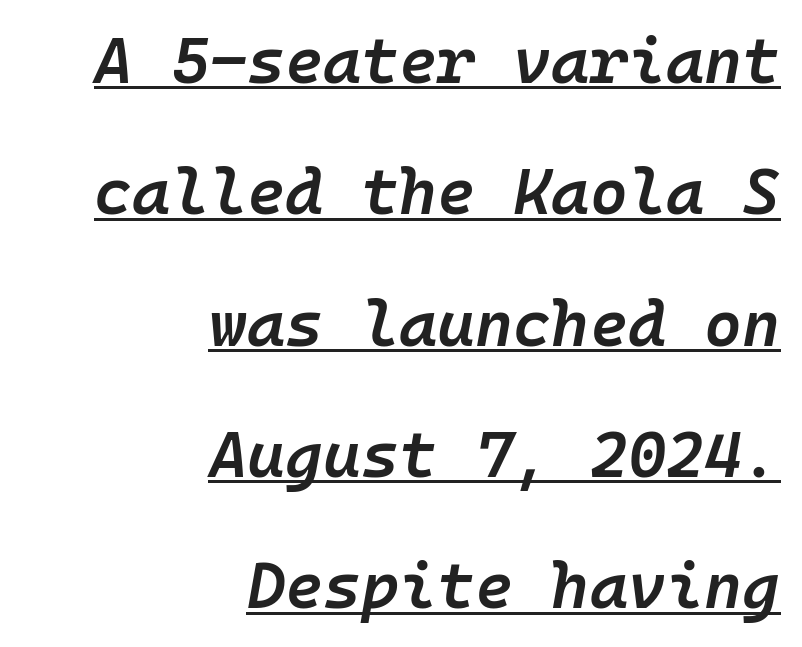
{"italic": "yes", "lean": "right", "slant_degrees": 10, "bold": "semi", "weight": "semibold", "width": "normal", "stroke_contrast": "low", "x_height": "medium", "monospaced": "yes", "underline": "yes", "align": "right", "line_spacing": "loose", "line_spacing_ratio": 2.02, "letter_spacing": "normal", "letter_spacing_em": 0.0, "glyph_px": 65}
